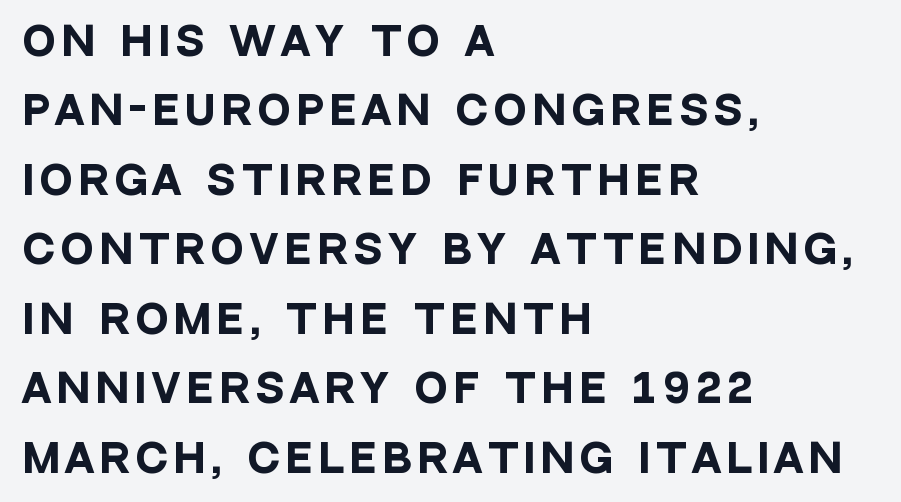
{"serif": "no", "italic": "no", "bold": "yes", "weight": "heavy", "width": "condensed", "stroke_contrast": "low", "x_height": "large", "monospaced": "no", "underline": "no", "align": "left", "line_spacing_ratio": 1.78, "glyph_px": 39}
